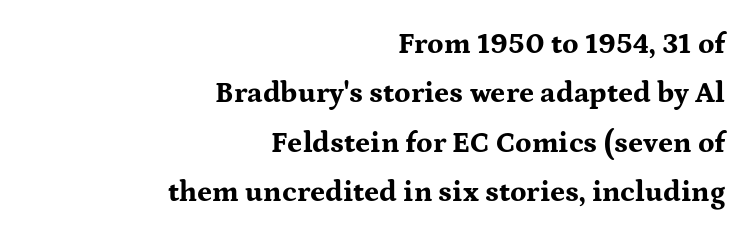
The glyphs in this specimen are seriffed. The passage shown has conventional tracking throughout. Emphasis by weight is at full strength: bold. You can tell it's not italic because the verticals are truly vertical. The rendering uses natural spacing where letterforms have individual widths. Layout note: lines flush right.
